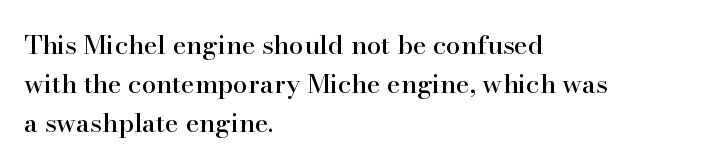
Q: Is the text italic (slanted)? A: No, it is upright.
Q: Is the text underlined? A: No.
Q: How is the paragraph aligned? A: Left-aligned.
Q: Is the spacing between letters normal or unusually wide? A: Normal.
Q: Is the spacing between lines tight, normal or loose? A: Normal.
